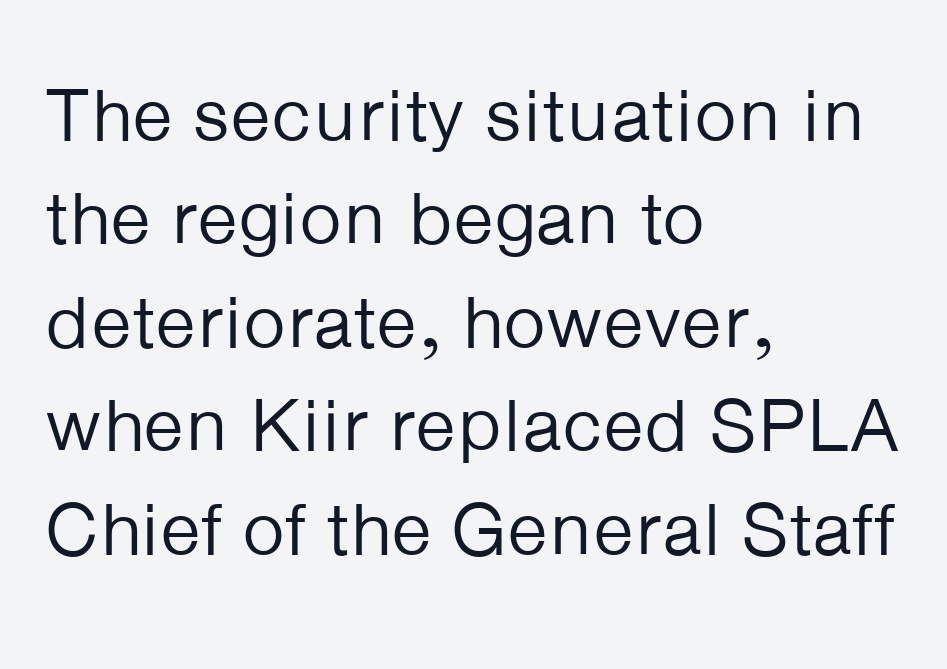
Q: Is the text bold? A: No.
Q: Is the text italic (slanted)? A: No, it is upright.
Q: Is the typeface a serif or a sans-serif typeface? A: Sans-serif.
Q: Is the text underlined? A: No.
Q: How is the paragraph aligned? A: Left-aligned.
Q: Is the spacing between letters normal or unusually wide? A: Normal.
Q: Is the spacing between lines tight, normal or loose? A: Normal.
Q: Width (condensed, normal, or wide)? A: Normal.
Q: Stroke contrast? A: Low.
Q: x-height? A: Medium.
Q: Monospaced? A: No.
